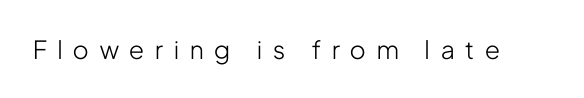
{"italic": "no", "bold": "no", "underline": "no", "letter_spacing": "wide", "letter_spacing_em": 0.44, "glyph_px": 25}
